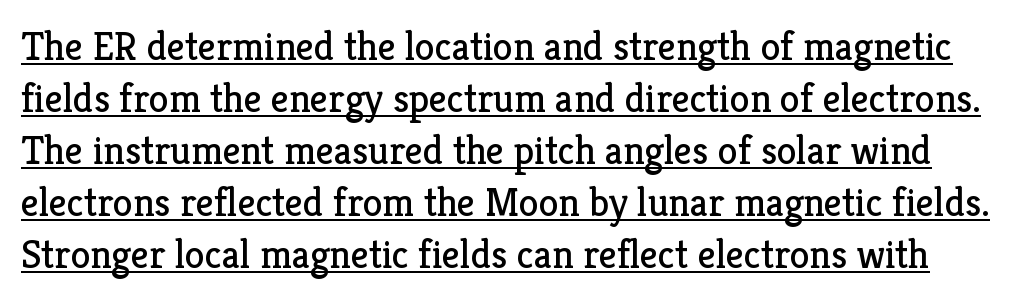
The image shows 40 px regular-weight serif type, upright; set normal line spacing (1.3x), normal letter spacing, underlined; low stroke contrast and a medium x-height.
